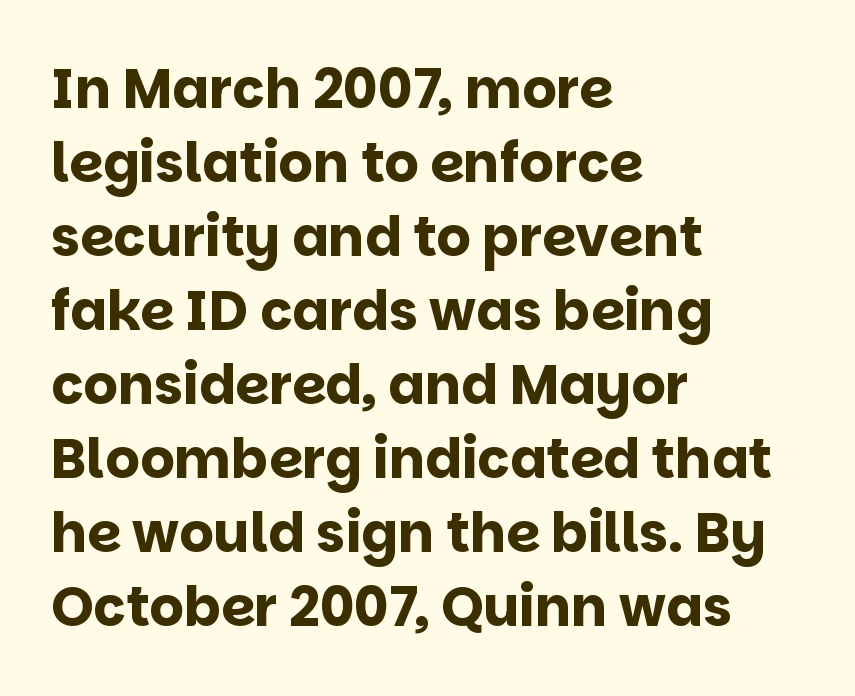
The image shows 54 px bold sans-serif type, upright; set left-aligned, normal line spacing (1.37x), normal letter spacing, not underlined; low stroke contrast and a large x-height.
